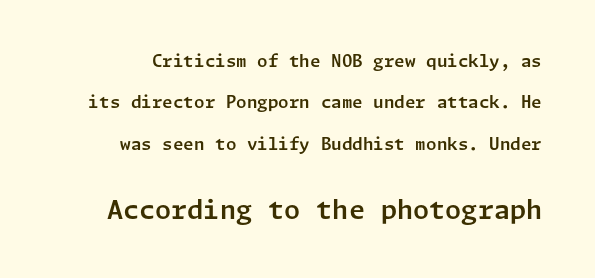
Q: Is the text italic (slanted)? A: No, it is upright.
Q: Is the text underlined? A: No.
Q: Is the spacing between letters normal or unusually wide? A: Normal.
Q: Is the spacing between lines tight, normal or loose? A: Loose.
Q: Which block of text is set in a larger size, the first (top) or the second (bottom)? A: The second (bottom) one.
